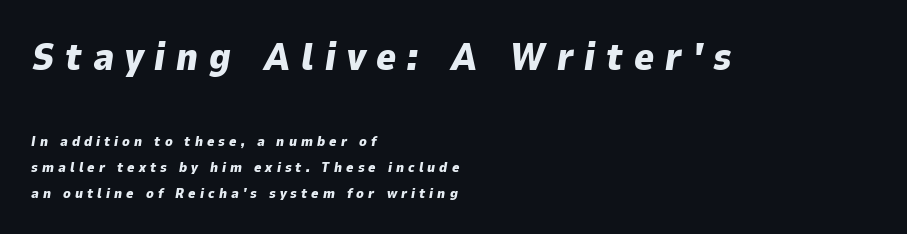
The image shows 38 px heavy type, italic (leaning right); set left-aligned, line spacing 1.84x, unusually wide letter spacing (+0.29 em), not underlined; the first (top) block is 2.71x larger; low stroke contrast and a medium x-height.
